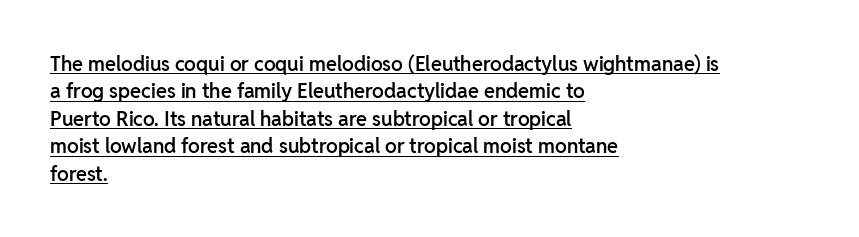
The image shows 20 px text type, upright; set left-aligned, normal line spacing (1.37x), normal letter spacing, underlined.
